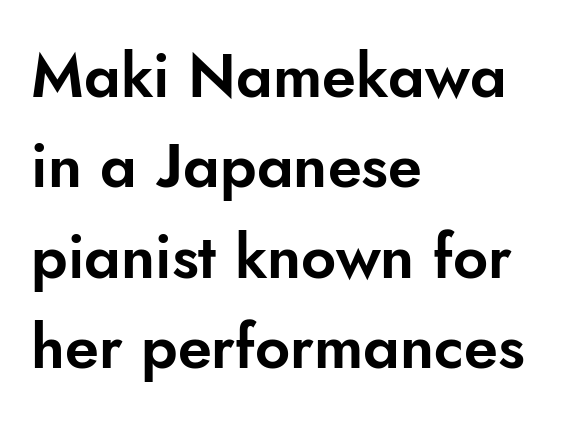
The image shows 61 px sans-serif type, upright; set left-aligned, normal line spacing (1.48x), normal letter spacing, not underlined; low stroke contrast and a small x-height.
